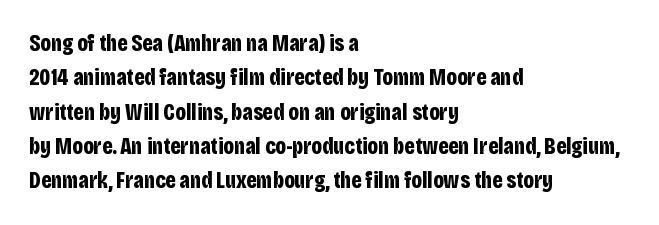
{"italic": "no", "bold": "yes", "underline": "no", "align": "left", "line_spacing": "normal", "line_spacing_ratio": 1.49, "letter_spacing": "normal", "letter_spacing_em": 0.0, "glyph_px": 23}
